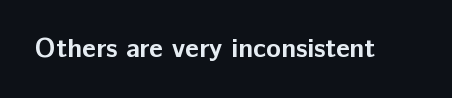
{"italic": "no", "bold": "yes", "underline": "no", "letter_spacing": "normal", "letter_spacing_em": 0.0, "glyph_px": 27}
